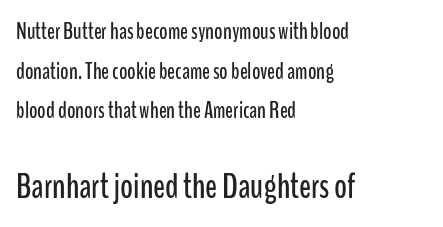
The image shows 35 px condensed sans-serif type, upright; set left-aligned, line spacing 1.72x, normal letter spacing, not underlined; the second (bottom) block is 1.52x larger; low stroke contrast and a medium x-height.
